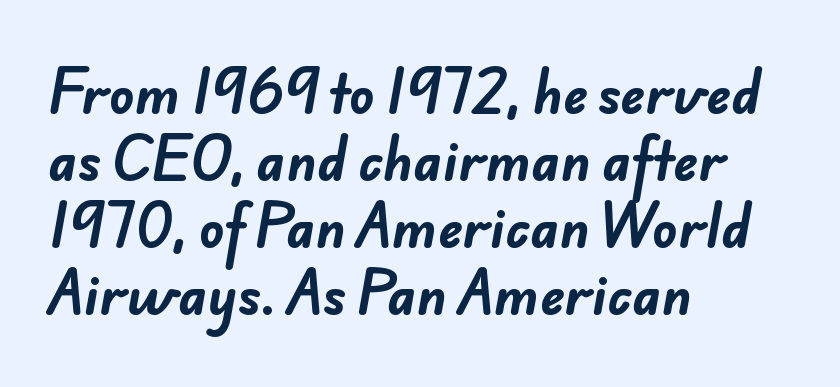
{"serif": "no", "bold": "yes", "weight": "bold", "width": "normal", "stroke_contrast": "low", "x_height": "small", "monospaced": "no", "underline": "no", "align": "left", "line_spacing": "normal", "line_spacing_ratio": 1.29, "letter_spacing": "normal", "letter_spacing_em": 0.0, "glyph_px": 52}
